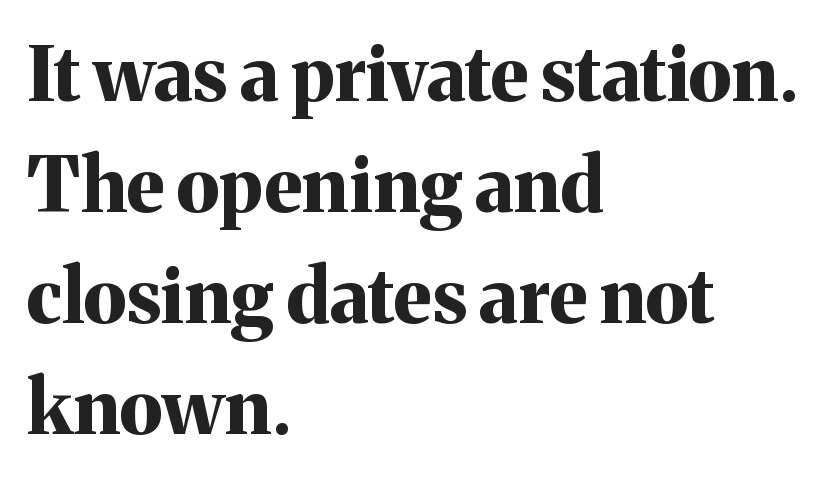
The image shows 75 px bold serif type, upright; set left-aligned, normal line spacing (1.48x), normal letter spacing, not underlined; medium stroke contrast and a medium x-height.
